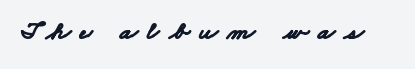
{"bold": "yes", "underline": "no", "letter_spacing": "wide", "letter_spacing_em": 0.34, "glyph_px": 26}
